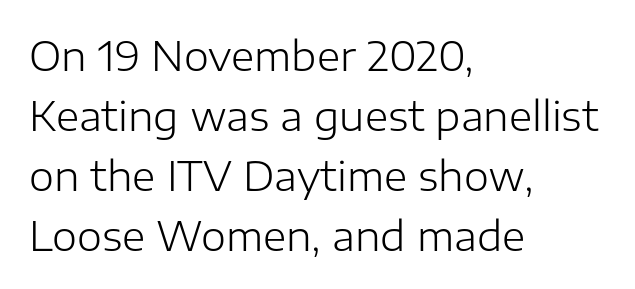
Q: Is the text bold? A: No.
Q: Is the text italic (slanted)? A: No, it is upright.
Q: Is the typeface a serif or a sans-serif typeface? A: Sans-serif.
Q: Is the text underlined? A: No.
Q: How is the paragraph aligned? A: Left-aligned.
Q: Is the spacing between letters normal or unusually wide? A: Normal.
Q: Is the spacing between lines tight, normal or loose? A: Normal.
Q: Width (condensed, normal, or wide)? A: Normal.
Q: Stroke contrast? A: Low.
Q: x-height? A: Medium.
Q: Monospaced? A: No.
